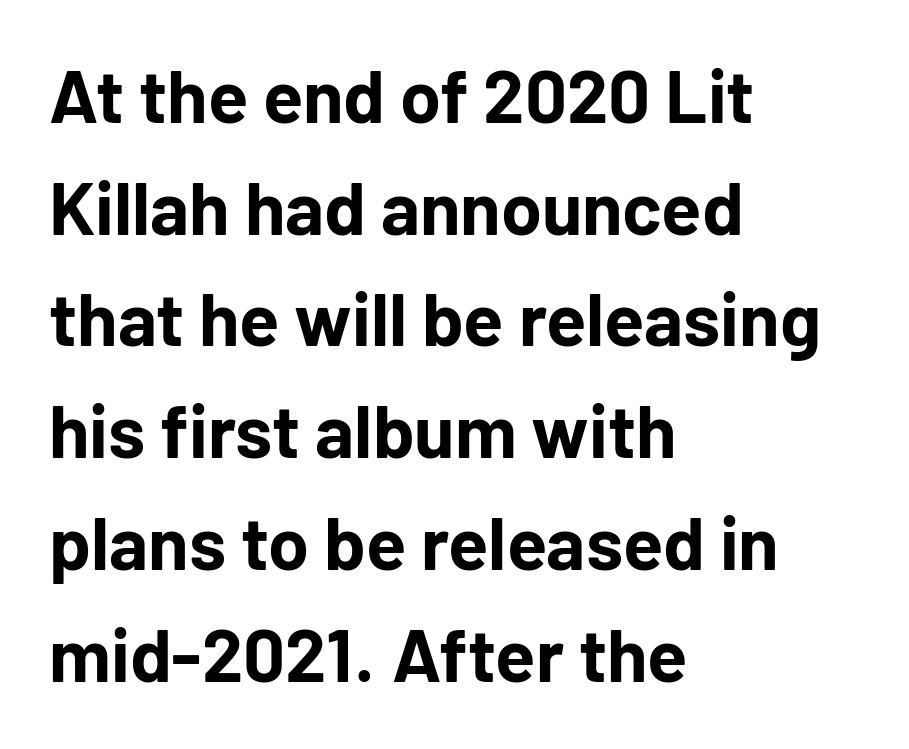
A typesetter would mark this as roman, not italic. Check the space under the baseline: it is left empty. I'd describe the lettering as bold — thick and assertive. The letterforms sit shoulder to shoulder at normal distance.
